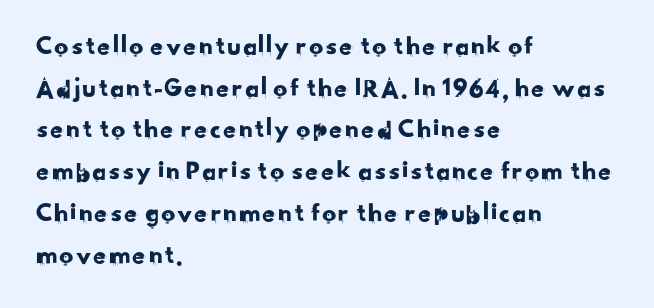
{"serif": "no", "width": "normal", "stroke_contrast": "low", "x_height": "small", "monospaced": "no", "underline": "no", "align": "left", "line_spacing": "normal", "line_spacing_ratio": 1.49, "letter_spacing": "normal", "letter_spacing_em": 0.0, "glyph_px": 28}
